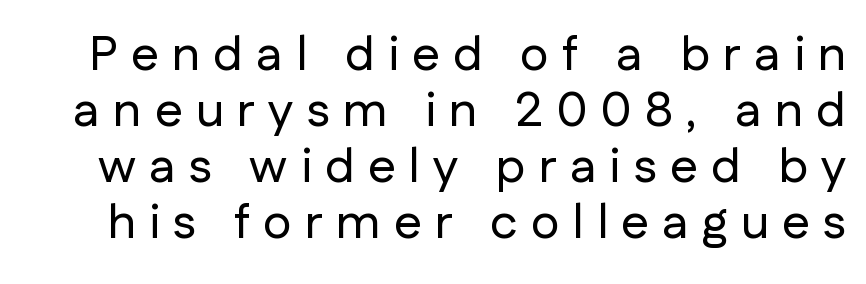
Every stem runs plumb, perpendicular to the baseline. Caption: expanded tracking, letters set apart. The letters advance in unequal steps, a hallmark of proportional type. The glyphs in this specimen are sans serif. Notice how descenders almost collide with the ascenders below — that's tight leading. Descenders are the only things crossing below the line.
